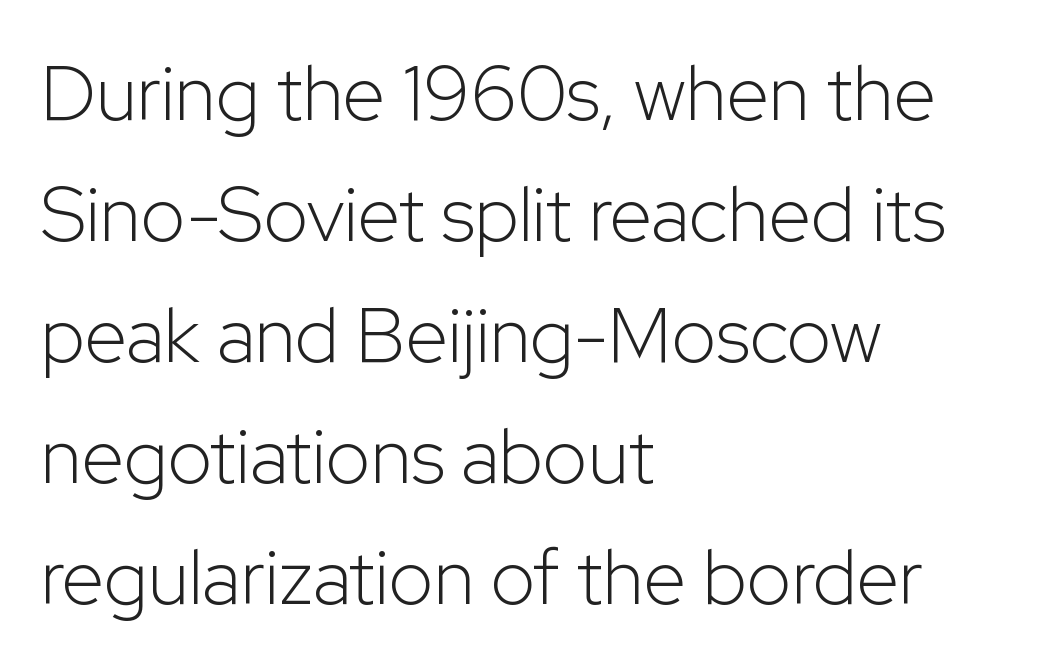
{"serif": "no", "italic": "no", "bold": "no", "weight": "light", "width": "normal", "stroke_contrast": "low", "x_height": "medium", "monospaced": "no", "underline": "no", "align": "left", "line_spacing": "normal", "line_spacing_ratio": 1.57, "letter_spacing": "normal", "letter_spacing_em": 0.0, "glyph_px": 77}
